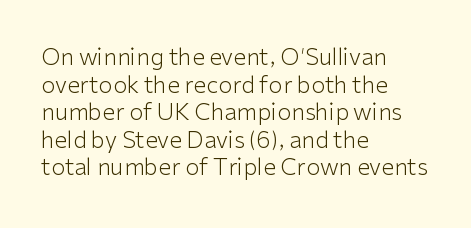
The image shows 23 px text type, upright; set left-aligned, line spacing 1.2x, normal letter spacing, not underlined.
